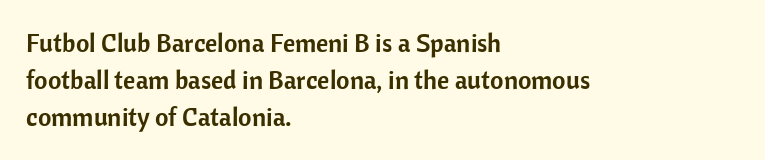
The image shows 26 px text type, upright; set left-aligned, normal line spacing (1.43x), normal letter spacing, not underlined.
